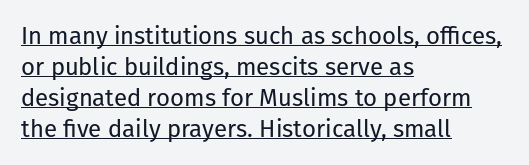
The image shows 24 px text type, upright; set left-aligned, normal line spacing (1.29x), normal letter spacing, underlined.
